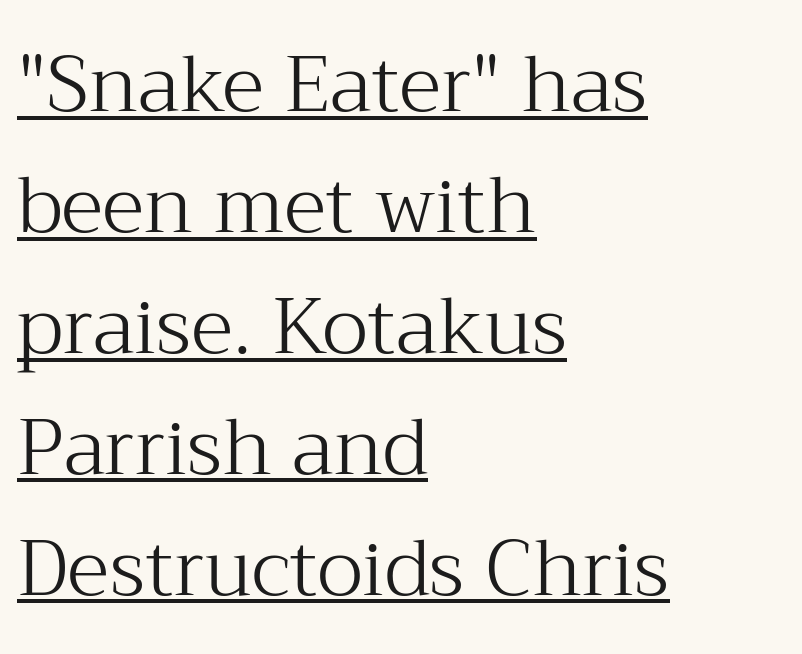
I'd call this a serif setting — the letters wear small feet. What decoration does the sample have? An underline. When letters stand straight like this, we call the style roman or upright. The line texture is even and compact thanks to regular tracking.
